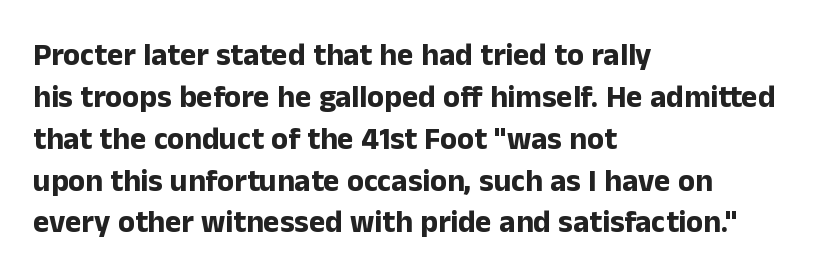
The image shows 31 px bold sans-serif type, upright; set left-aligned, normal line spacing (1.35x), normal letter spacing, not underlined; low stroke contrast and a medium x-height.
